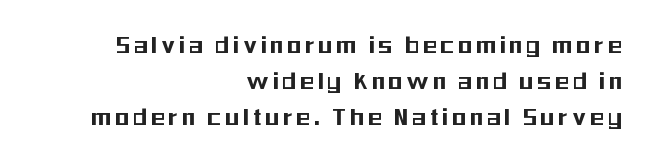
This is sans-serif lettering, the kind often seen on screens and signage. Notice how descenders clear the ascenders below comfortably — that's standard leading. Typeset ragged left — the right edge is the straight one. Descender tails drop into unmarked territory. These lines are rendered in a variable-pitch font.
